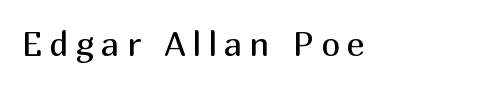
The type is letterspaced generously, with wide tracking. Looks like regular typesetting: each glyph gets only the width it needs. The lettering stays uniformly vertical, giving the passage a roman look. Observe the absence of serifs on each vertical stroke in this sample.
